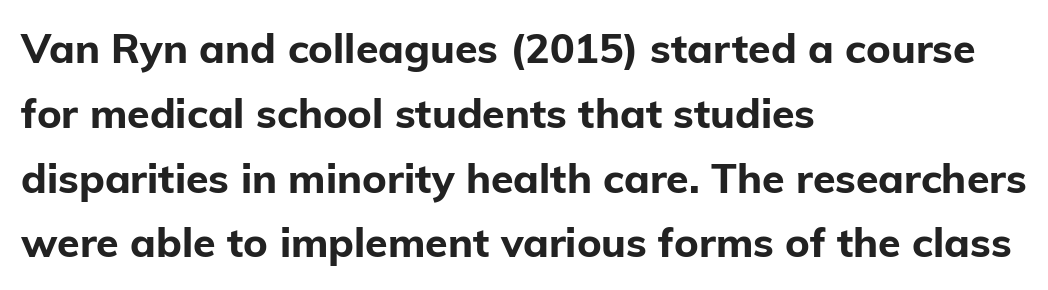
{"serif": "no", "italic": "no", "bold": "yes", "weight": "bold", "width": "normal", "stroke_contrast": "low", "x_height": "medium", "monospaced": "no", "underline": "no", "align": "left", "line_spacing": "normal", "line_spacing_ratio": 1.58, "letter_spacing": "normal", "letter_spacing_em": 0.0, "glyph_px": 41}
